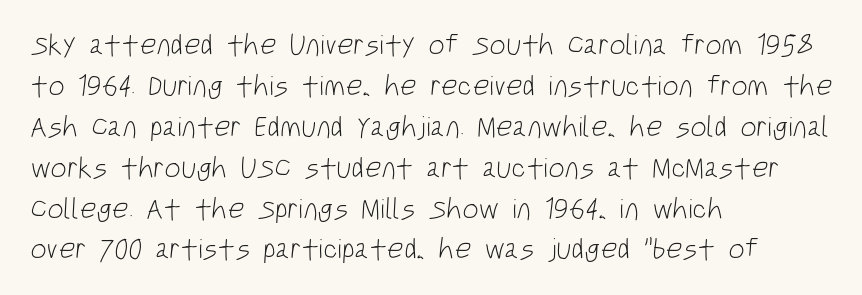
{"serif": "no", "bold": "no", "weight": "light", "width": "condensed", "stroke_contrast": "low", "x_height": "large", "monospaced": "no", "underline": "no", "align": "left", "line_spacing": "normal", "line_spacing_ratio": 1.41, "letter_spacing": "normal", "letter_spacing_em": 0.0, "glyph_px": 29}
